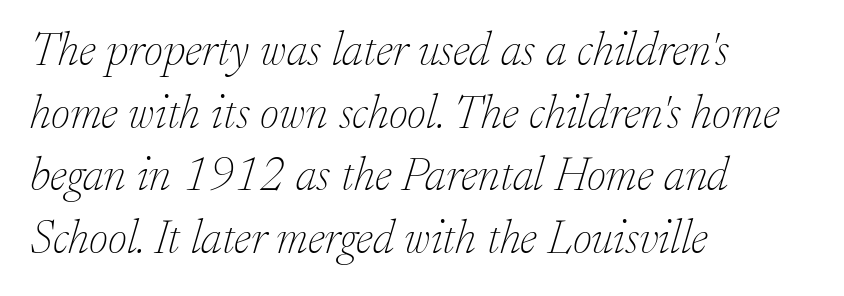
{"serif": "yes", "italic": "yes", "lean": "right", "slant_degrees": 17, "bold": "no", "weight": "thin", "width": "normal", "stroke_contrast": "low", "x_height": "small", "monospaced": "no", "underline": "no", "align": "left", "line_spacing": "normal", "line_spacing_ratio": 1.33, "letter_spacing": "normal", "letter_spacing_em": 0.0, "glyph_px": 47}
